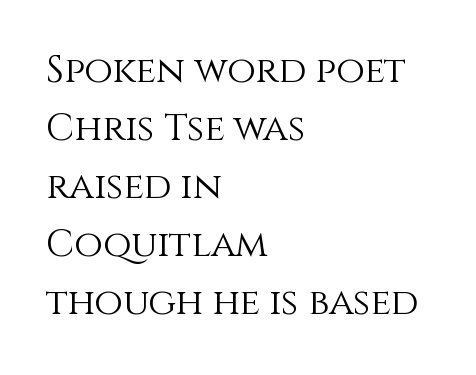
Q: Is the text bold? A: No.
Q: Is the text italic (slanted)? A: No, it is upright.
Q: Is the text underlined? A: No.
Q: How is the paragraph aligned? A: Left-aligned.
Q: Is the spacing between letters normal or unusually wide? A: Normal.
Q: Is the spacing between lines tight, normal or loose? A: Normal.
Q: Width (condensed, normal, or wide)? A: Normal.
Q: x-height? A: Large.
Q: Monospaced? A: No.
